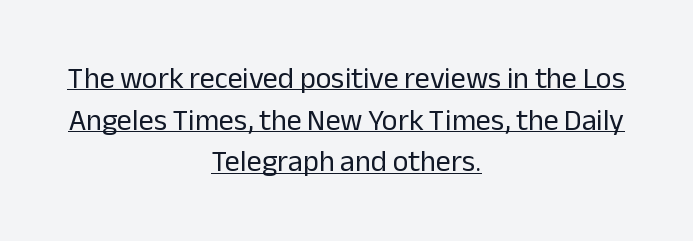
The image shows 30 px regular-weight sans-serif type, upright; set centered, normal line spacing (1.39x), normal letter spacing, underlined; low stroke contrast and a medium x-height.
